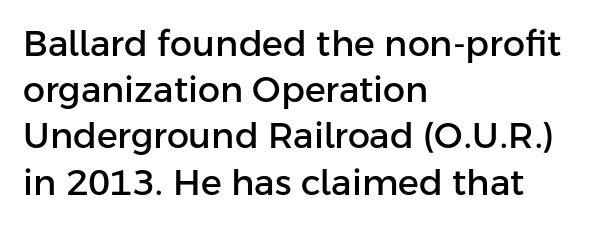
The image shows 35 px sans-serif type, upright; set left-aligned, normal line spacing (1.32x), normal letter spacing, not underlined; low stroke contrast and a medium x-height.
